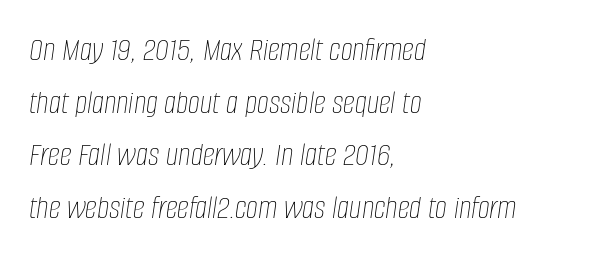
Q: Is the text bold? A: No.
Q: Is the text italic (slanted)? A: Yes, it leans right by about 8 degrees.
Q: Is the text underlined? A: No.
Q: How is the paragraph aligned? A: Left-aligned.
Q: Is the spacing between letters normal or unusually wide? A: Normal.
Q: Is the spacing between lines tight, normal or loose? A: Normal.
Q: Width (condensed, normal, or wide)? A: Condensed.
Q: Stroke contrast? A: Low.
Q: x-height? A: Large.
Q: Monospaced? A: No.
